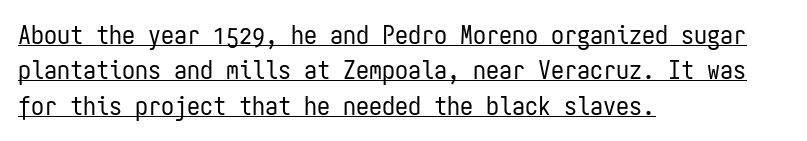
{"italic": "no", "bold": "no", "underline": "yes", "align": "left", "line_spacing": "normal", "line_spacing_ratio": 1.36, "letter_spacing": "normal", "letter_spacing_em": 0.0, "glyph_px": 26}
